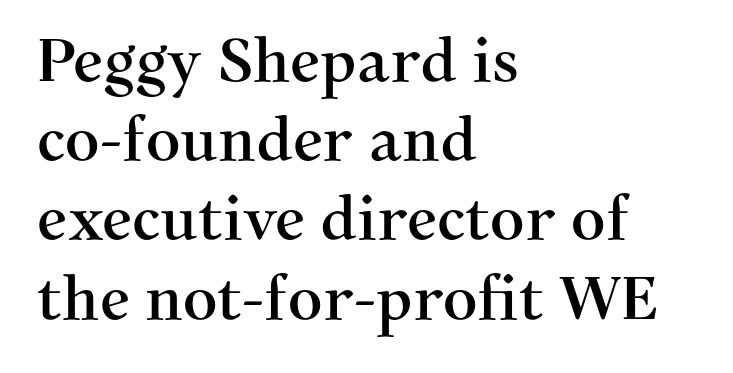
Q: Is the text italic (slanted)? A: No, it is upright.
Q: Is the typeface a serif or a sans-serif typeface? A: Serif.
Q: Is the text underlined? A: No.
Q: How is the paragraph aligned? A: Left-aligned.
Q: Is the spacing between letters normal or unusually wide? A: Normal.
Q: Is the spacing between lines tight, normal or loose? A: Normal.
Q: Width (condensed, normal, or wide)? A: Normal.
Q: Stroke contrast? A: Medium.
Q: x-height? A: Medium.
Q: Monospaced? A: No.
